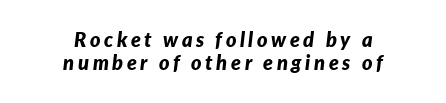
The image shows 20 px bold type, italic (leaning right); set centered, line spacing 1.16x, not underlined.
